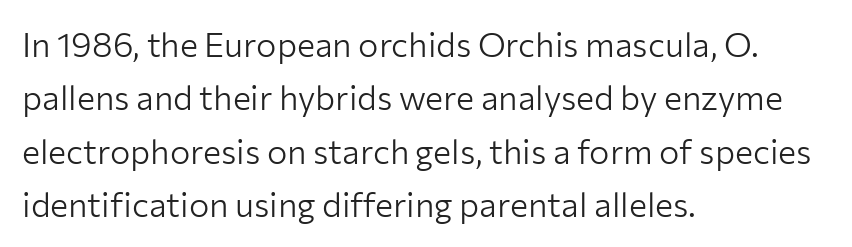
The image shows 34 px light sans-serif type, upright; set left-aligned, normal line spacing (1.57x), normal letter spacing, not underlined; low stroke contrast and a medium x-height.
